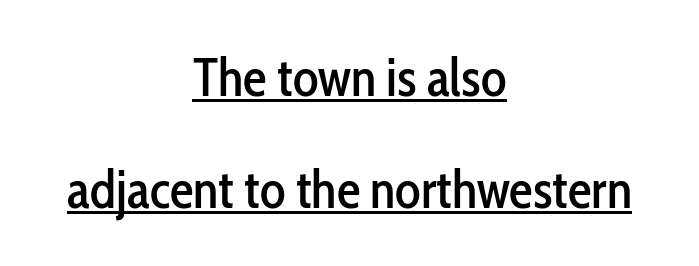
Q: Is the text italic (slanted)? A: No, it is upright.
Q: Is the typeface a serif or a sans-serif typeface? A: Sans-serif.
Q: Is the text underlined? A: Yes.
Q: How is the paragraph aligned? A: Centered.
Q: Is the spacing between letters normal or unusually wide? A: Normal.
Q: Is the spacing between lines tight, normal or loose? A: Loose.
Q: Width (condensed, normal, or wide)? A: Condensed.
Q: Stroke contrast? A: Low.
Q: x-height? A: Medium.
Q: Monospaced? A: No.
